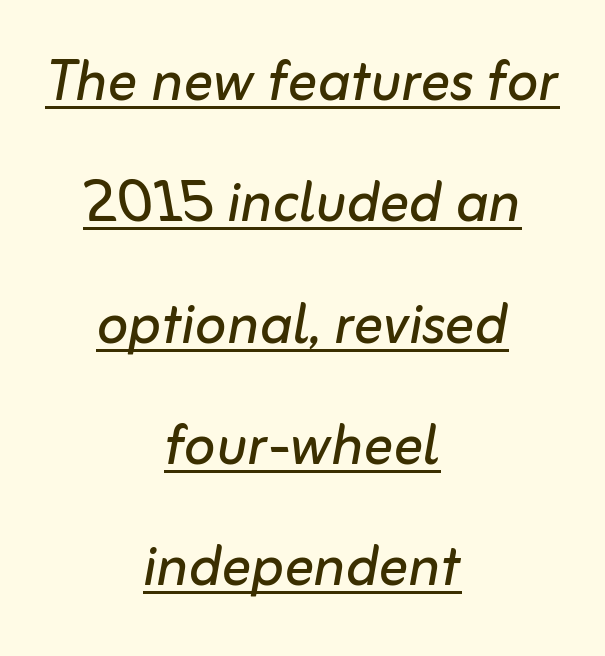
The text block is weighted toward neither margin, spreading evenly from the middle. A light-to-regular cut is what we see here. Somebody hit Ctrl+U on this one — the words are underlined. Designer's note — italics engaged. These lines are rendered in a variable-pitch font. Caption: standard tracking, unaltered.
